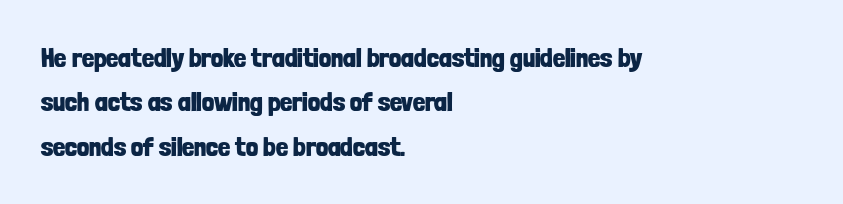
{"italic": "no", "bold": "yes", "underline": "no", "align": "left", "line_spacing": "normal", "line_spacing_ratio": 1.64, "letter_spacing": "normal", "letter_spacing_em": 0.0, "glyph_px": 27}
